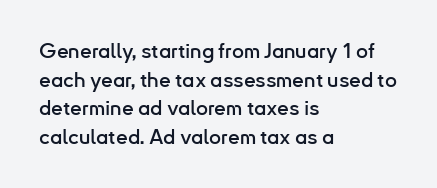
The image shows 21 px text type, upright; set left-aligned, normal line spacing (1.36x), normal letter spacing, not underlined.
